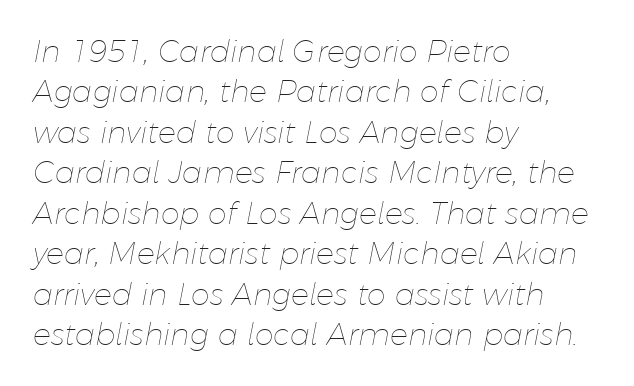
The image shows 30 px thin type, italic (leaning right); set left-aligned, normal line spacing (1.35x), normal letter spacing, not underlined; low stroke contrast and a medium x-height.
